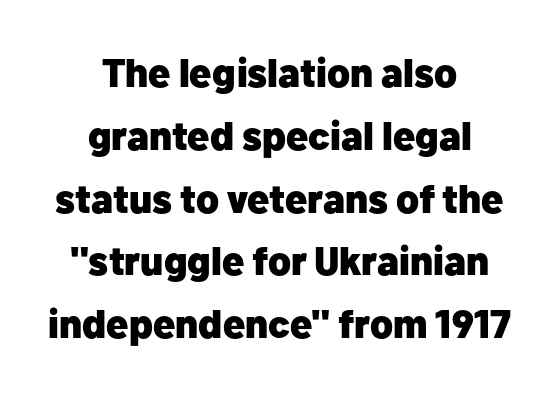
Q: Is the text bold? A: Yes.
Q: Is the text italic (slanted)? A: No, it is upright.
Q: Is the typeface a serif or a sans-serif typeface? A: Sans-serif.
Q: Is the text underlined? A: No.
Q: How is the paragraph aligned? A: Centered.
Q: Is the spacing between letters normal or unusually wide? A: Normal.
Q: Is the spacing between lines tight, normal or loose? A: Normal.
Q: Width (condensed, normal, or wide)? A: Normal.
Q: Stroke contrast? A: Low.
Q: x-height? A: Medium.
Q: Monospaced? A: No.
